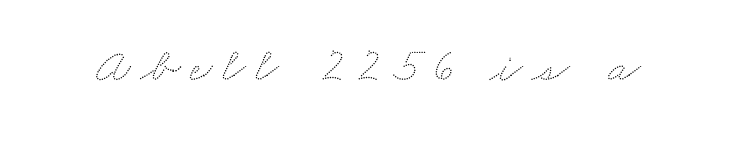
{"width": "wide", "stroke_contrast": "low", "x_height": "small", "monospaced": "no", "underline": "no", "letter_spacing": "wide", "letter_spacing_em": 0.2, "glyph_px": 48}
